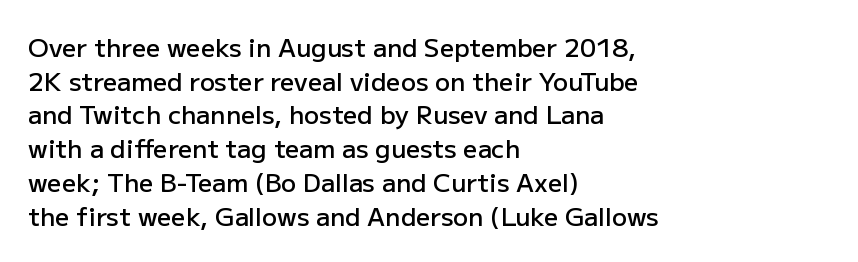
Is there any slant? The stems are plumb. Only glyphs here, with clear space below each row. A fair bit of extra ink — the face is semibold, not bold. Honestly, the row spacing looks completely unremarkable. These lines stack with their left ends in a neat column.
